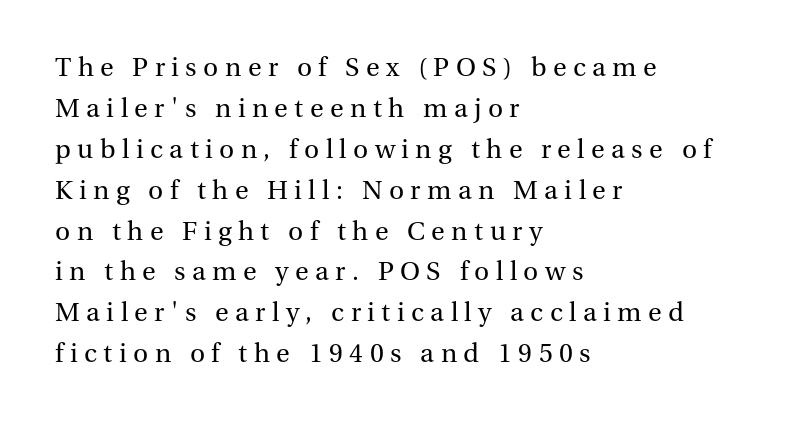
The image shows 28 px regular-weight serif type, upright; set left-aligned, normal line spacing (1.46x), unusually wide letter spacing (+0.23 em), not underlined; medium stroke contrast and a medium x-height.
